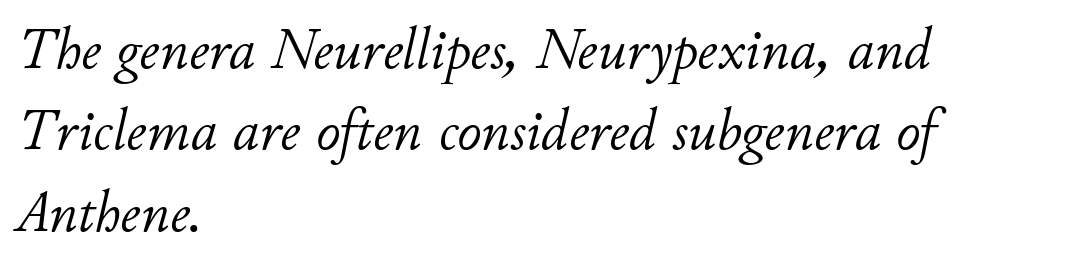
This is oblique type, the kind used for emphasis or titles. Words appear dense and cohesive because spacing is normal. Vertically, the passage feels balanced, rows spaced as you'd expect. Has an underline been added? It has not. The rendering uses natural spacing where letterforms have individual widths.
